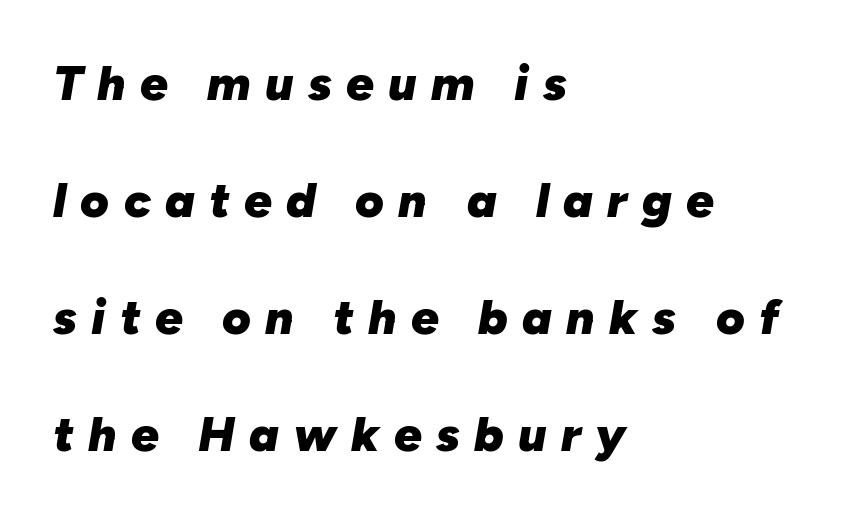
The image shows 49 px heavy type, italic (leaning right); set left-aligned, loose line spacing (2.39x), unusually wide letter spacing (+0.29 em), not underlined; low stroke contrast and a medium x-height.
